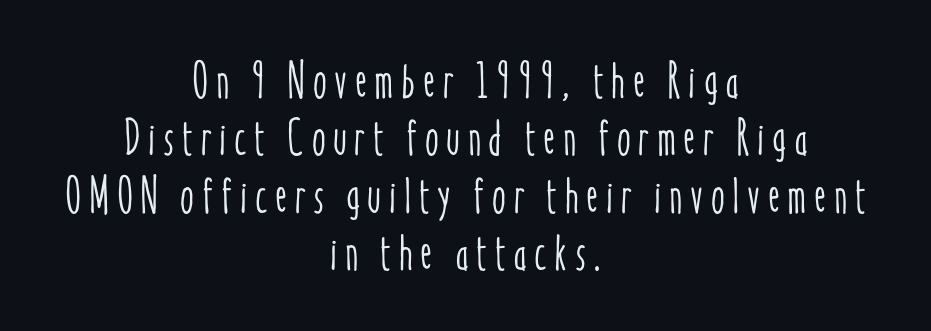
{"italic": "no", "width": "condensed", "stroke_contrast": "low", "x_height": "medium", "monospaced": "no", "underline": "no", "align": "center", "line_spacing": "tight", "line_spacing_ratio": 1.15, "glyph_px": 50}
